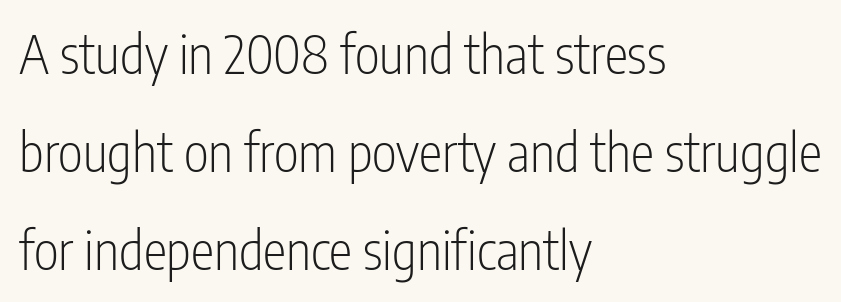
{"serif": "no", "italic": "no", "bold": "no", "weight": "light", "width": "condensed", "stroke_contrast": "low", "x_height": "medium", "monospaced": "no", "underline": "no", "align": "left", "line_spacing_ratio": 1.85, "letter_spacing": "normal", "letter_spacing_em": 0.0, "glyph_px": 53}
